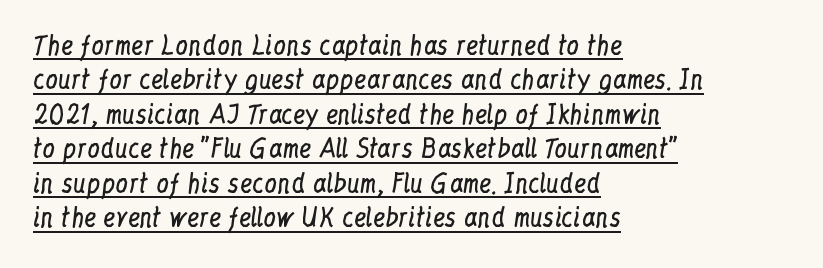
Q: Is the text bold? A: No.
Q: Is the text italic (slanted)? A: Yes.
Q: Is the text underlined? A: Yes.
Q: How is the paragraph aligned? A: Left-aligned.
Q: Is the spacing between letters normal or unusually wide? A: Normal.
Q: Is the spacing between lines tight, normal or loose? A: Normal.
